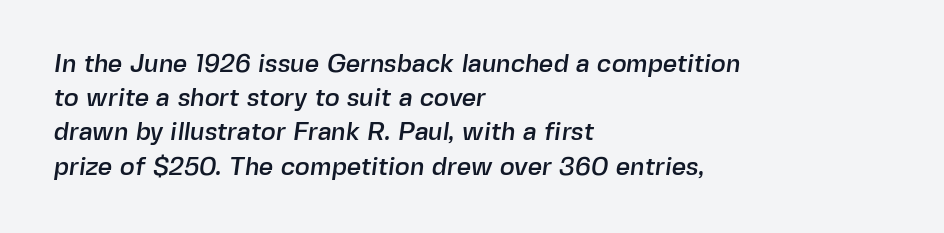
Q: Is the text underlined? A: No.
Q: How is the paragraph aligned? A: Left-aligned.
Q: Is the spacing between letters normal or unusually wide? A: Normal.
Q: Is the spacing between lines tight, normal or loose? A: Normal.
